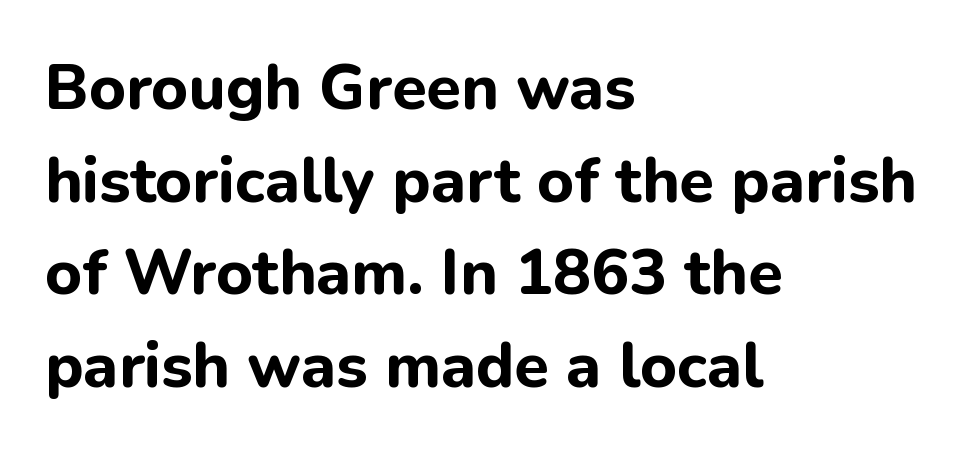
Does the leading feel generous? No, just average. The lettering stays uniformly vertical, giving the passage a roman look. Spacing verdict: proportional, widths tailored to each character. The typeface chosen for these lines omits serifs. The typesetter chose a ragged-right arrangement here. Compared with typical body copy, the letter spacing here is the same.
